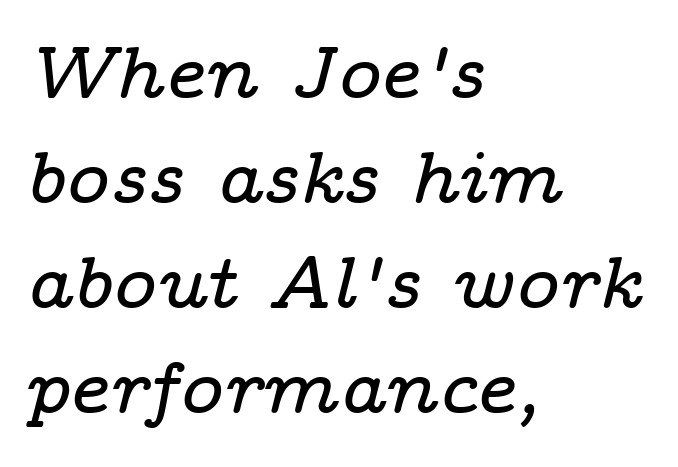
The image shows 74 px wide serif type, italic (leaning right); set left-aligned, normal line spacing (1.42x), normal letter spacing, not underlined; low stroke contrast and a medium x-height.
